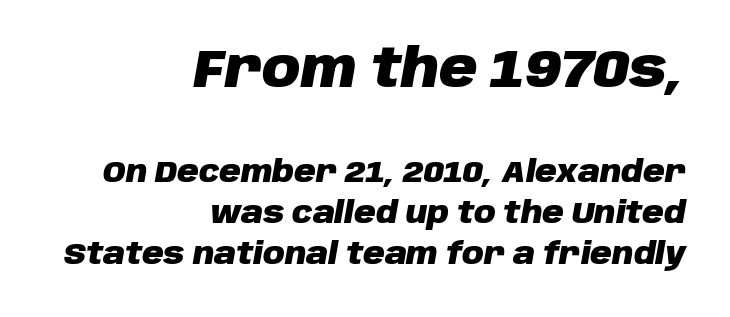
{"italic": "yes", "lean": "right", "slant_degrees": 10, "bold": "yes", "weight": "heavy", "width": "normal", "stroke_contrast": "low", "x_height": "large", "monospaced": "no", "underline": "no", "align": "right", "line_spacing": "normal", "line_spacing_ratio": 1.36, "letter_spacing": "normal", "letter_spacing_em": 0.0, "larger_block": "first", "size_ratio": 1.77, "glyph_px": 53}
